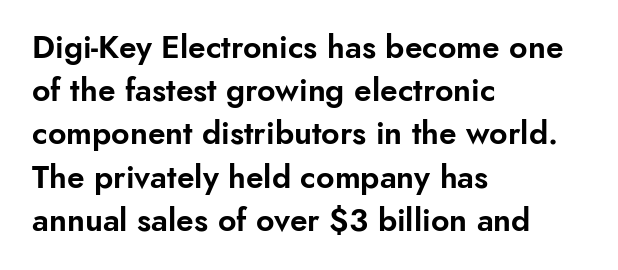
Horizontally, the lines are justified to the leading edge only. Posture: upright roman. The letters sit at their default tracking, neither squeezed nor spread. Note: no serifs on the glyphs. Vertical spacing — default.
